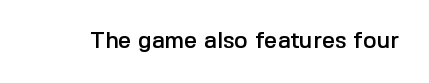
Each word holds together tightly as a unit, with standard inter-letter gaps. Posture: upright roman. The specimen omits any rule beneath the text block's lines.
